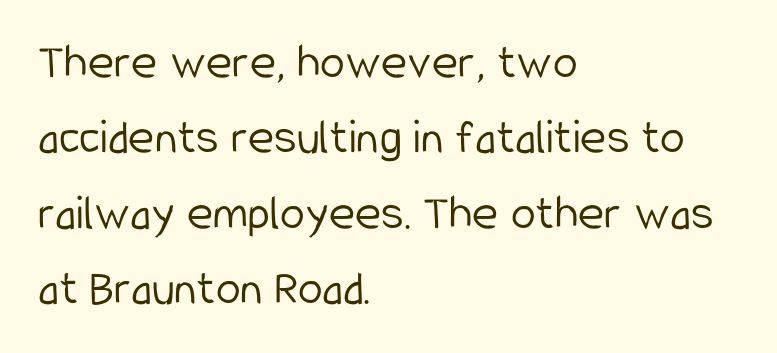
The image shows 50 px light, condensed sans-serif type, upright; set left-aligned, normal line spacing (1.51x), normal letter spacing, not underlined; low stroke contrast and a medium x-height.
